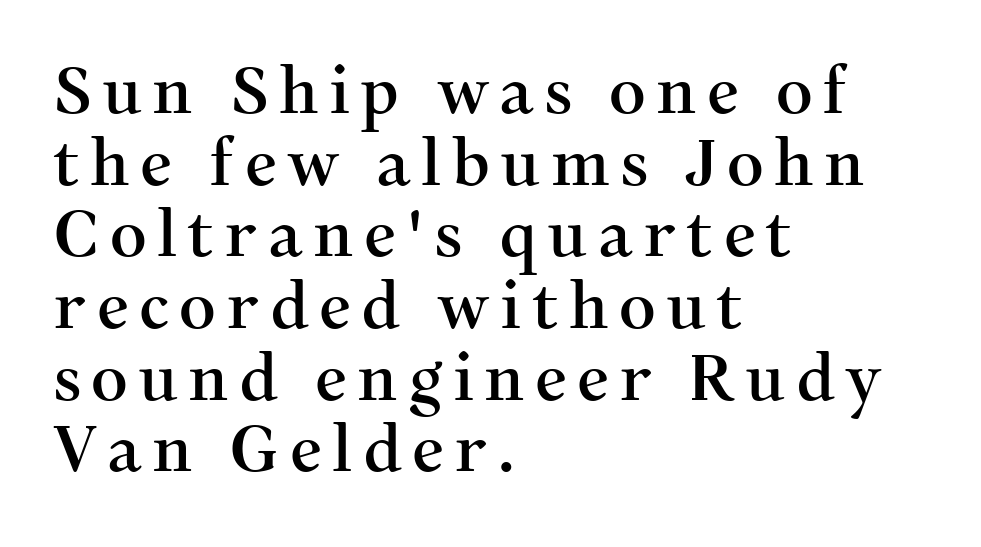
Q: Is the text italic (slanted)? A: No, it is upright.
Q: Is the typeface a serif or a sans-serif typeface? A: Serif.
Q: Is the text underlined? A: No.
Q: How is the paragraph aligned? A: Left-aligned.
Q: Is the spacing between lines tight, normal or loose? A: Tight.
Q: Width (condensed, normal, or wide)? A: Normal.
Q: Stroke contrast? A: Medium.
Q: x-height? A: Medium.
Q: Monospaced? A: No.
